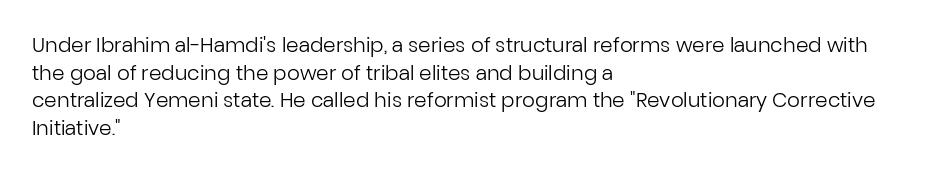
Q: Is the text bold? A: No.
Q: Is the text italic (slanted)? A: No, it is upright.
Q: Is the text underlined? A: No.
Q: How is the paragraph aligned? A: Left-aligned.
Q: Is the spacing between letters normal or unusually wide? A: Normal.
Q: Is the spacing between lines tight, normal or loose? A: Normal.
